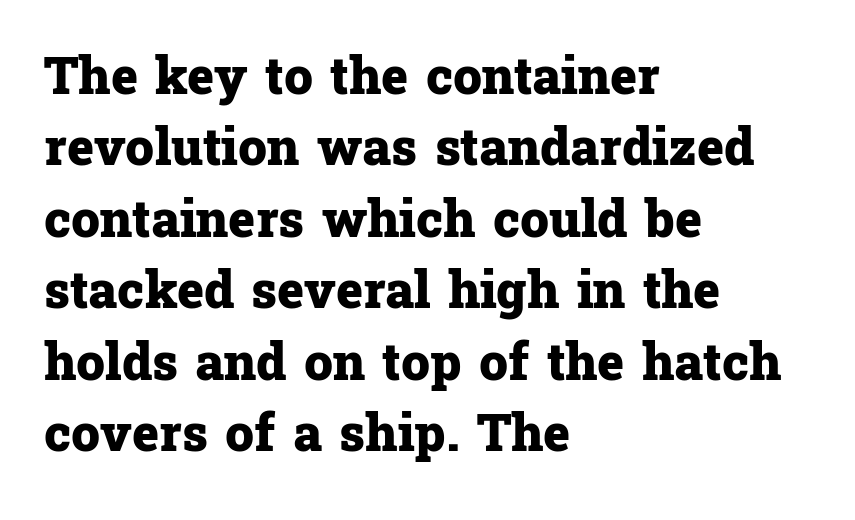
{"serif": "yes", "italic": "no", "bold": "yes", "weight": "heavy", "width": "normal", "stroke_contrast": "low", "x_height": "medium", "monospaced": "no", "underline": "no", "align": "left", "line_spacing": "normal", "line_spacing_ratio": 1.4, "letter_spacing": "normal", "letter_spacing_em": 0.0, "glyph_px": 51}
